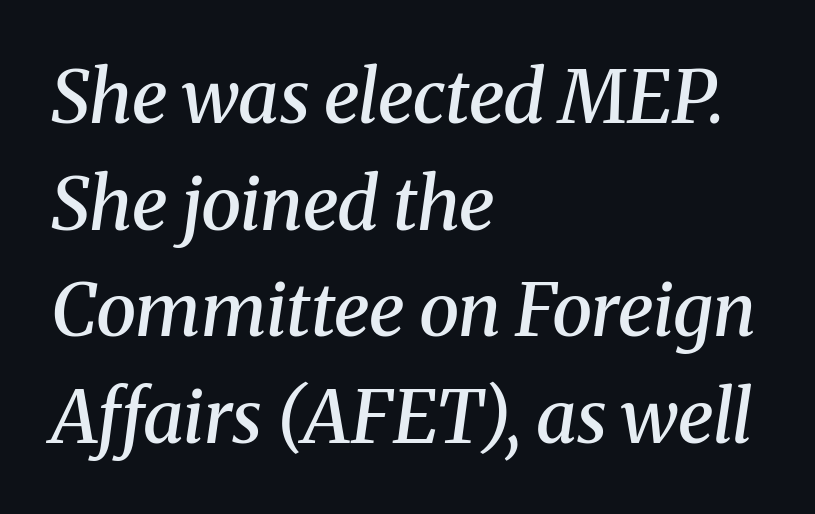
The rendering uses natural spacing where letterforms have individual widths. Emphasis by weight is partial: semibold. Each word holds together tightly as a unit, with standard inter-letter gaps. Descender tails drop into unmarked territory. Look at the bottom of the vertical strokes: they flare into serifs here. Notice how descenders clear the ascenders below comfortably — that's standard leading.
